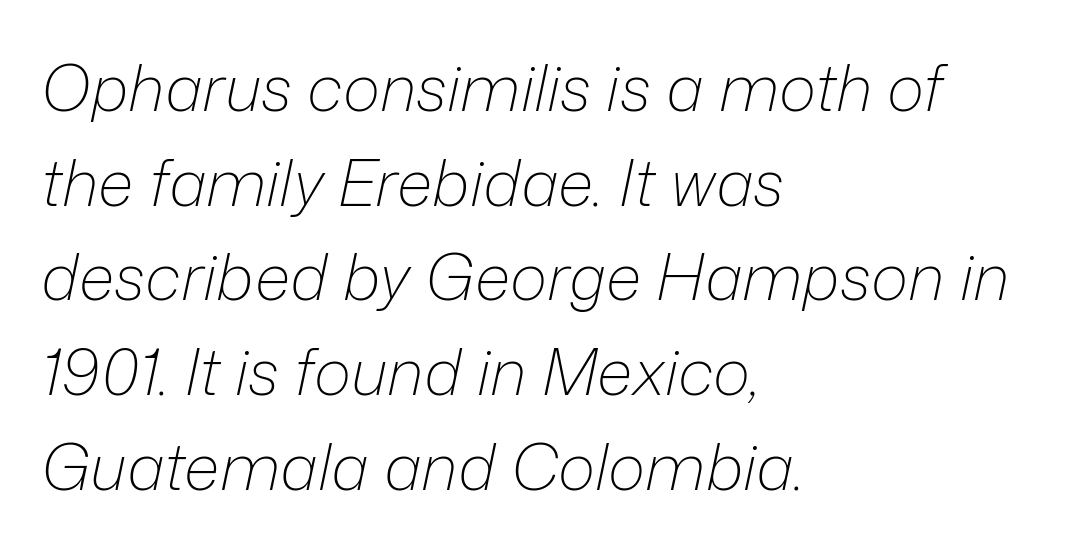
This rendering features lettering with no underline. Horizontal alignment here is leftward, the default for most running prose. Slanted lettering throughout. Varying glyph widths throughout — classic text-font behaviour. A typesetter would call this zero additional tracking.
